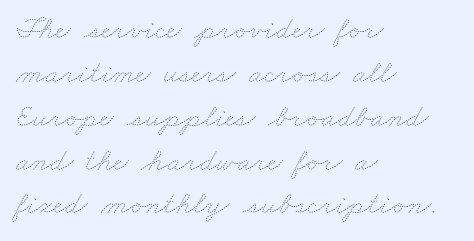
The gap between lines stays unmarked. The letters look calm and open, with moderate or lighter stems. The block of text has a typical density, with ordinary space between rows. This rendering leaves character spacing at its baseline value. A classic flush-left, rag-right setting is used for this passage. Varying glyph widths throughout — classic text-font behaviour.
